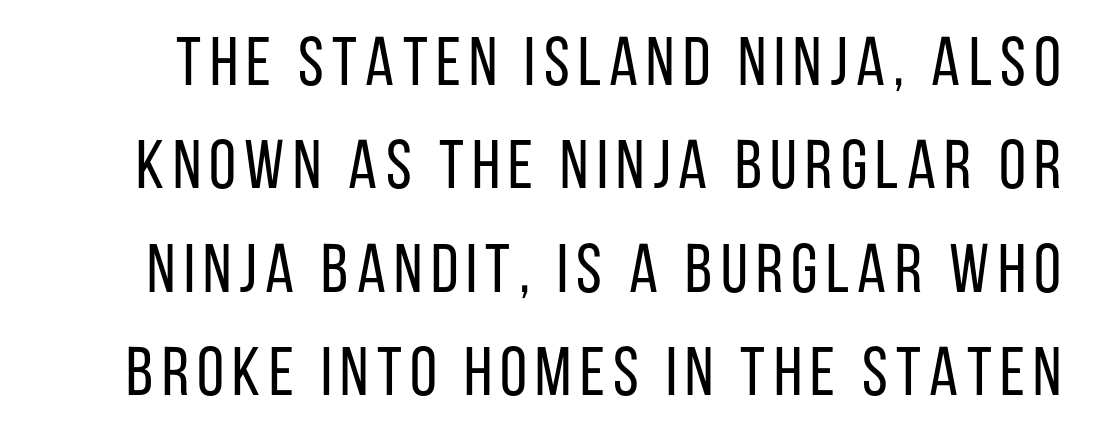
The image shows 69 px regular-weight, condensed sans-serif type, upright; set normal line spacing (1.5x), not underlined; low stroke contrast and a large x-height.
